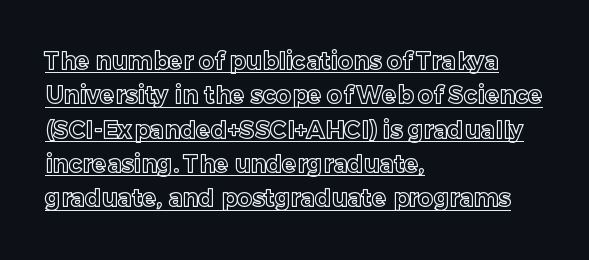
The image shows 24 px text type, upright; set left-aligned, normal line spacing (1.43x), normal letter spacing, underlined.
